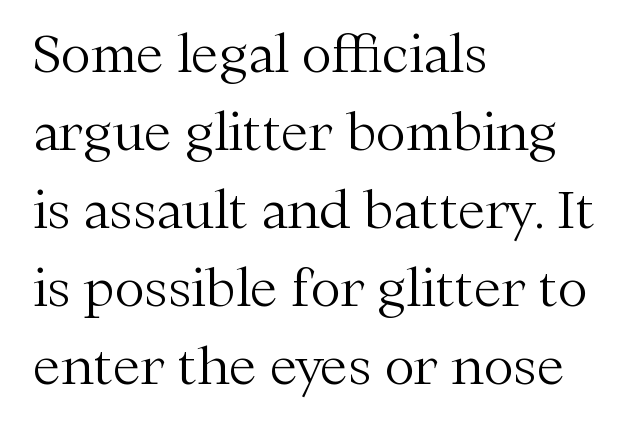
{"serif": "yes", "italic": "no", "bold": "no", "weight": "light", "width": "normal", "stroke_contrast": "medium", "x_height": "medium", "monospaced": "no", "underline": "no", "align": "left", "line_spacing": "normal", "line_spacing_ratio": 1.53, "letter_spacing": "normal", "letter_spacing_em": 0.0, "glyph_px": 51}
